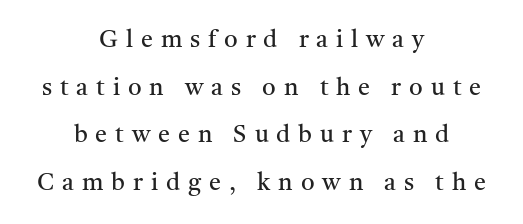
{"italic": "no", "bold": "no", "underline": "no", "align": "center", "line_spacing": "loose", "line_spacing_ratio": 1.98, "letter_spacing": "wide", "letter_spacing_em": 0.33, "glyph_px": 24}
